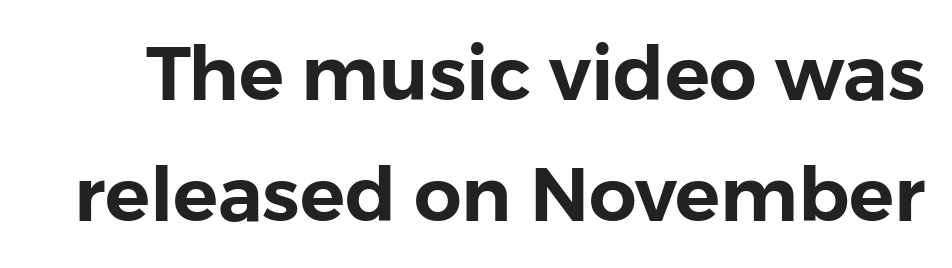
Q: Is the text italic (slanted)? A: No, it is upright.
Q: Is the typeface a serif or a sans-serif typeface? A: Sans-serif.
Q: Is the text underlined? A: No.
Q: Is the spacing between letters normal or unusually wide? A: Normal.
Q: Is the spacing between lines tight, normal or loose? A: Normal.
Q: Width (condensed, normal, or wide)? A: Normal.
Q: Stroke contrast? A: Low.
Q: x-height? A: Medium.
Q: Monospaced? A: No.
